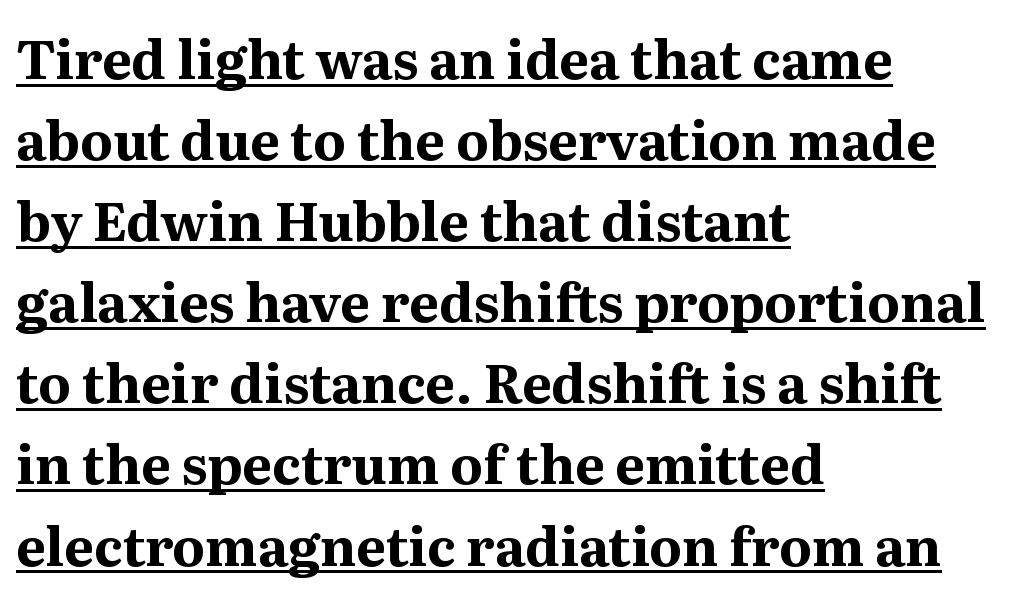
Between one letter and the next there's only the usual sliver of space. One glance says typical: line gaps are just what's usual. Posture: vertical. The passage shown is emphatically bold. The face used here is proportionally spaced, like ordinary book or web type. The paragraph shown leans on its left margin.
